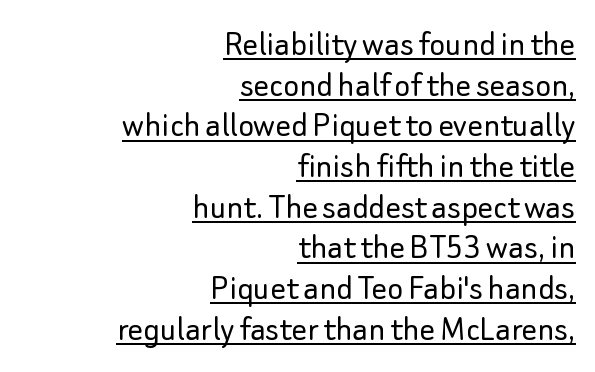
{"serif": "no", "italic": "no", "bold": "no", "weight": "light", "width": "normal", "stroke_contrast": "low", "x_height": "small", "monospaced": "no", "underline": "yes", "align": "right", "line_spacing": "tight", "line_spacing_ratio": 1.07, "letter_spacing": "normal", "letter_spacing_em": 0.0, "glyph_px": 38}
